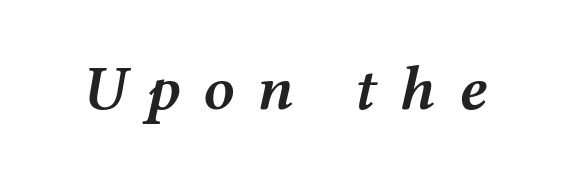
The image shows 62 px semibold, wide type, italic (leaning right); set unusually wide letter spacing (+0.36 em), not underlined; medium stroke contrast and a medium x-height.
